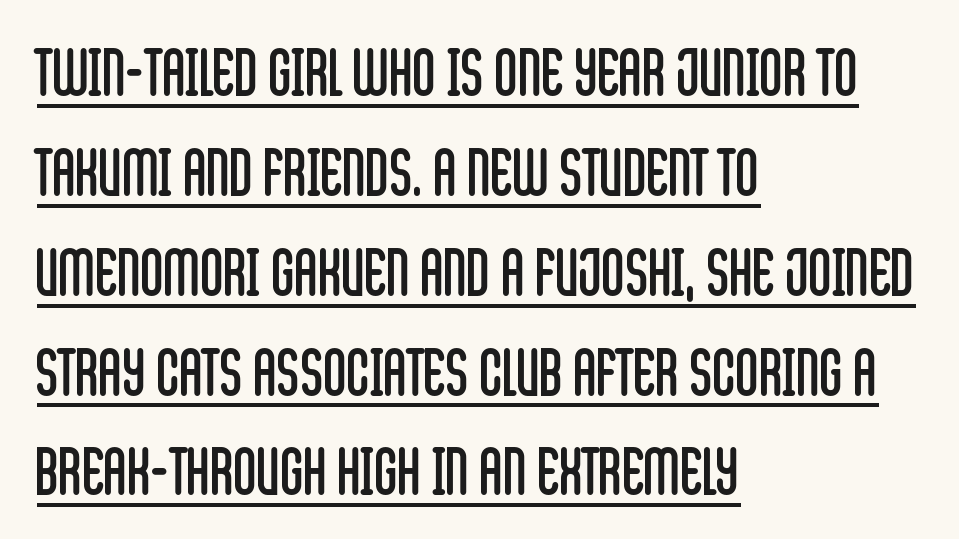
The image shows 64 px regular-weight, condensed sans-serif type, upright; set left-aligned, normal line spacing (1.56x), normal letter spacing, underlined; low stroke contrast and a large x-height.
